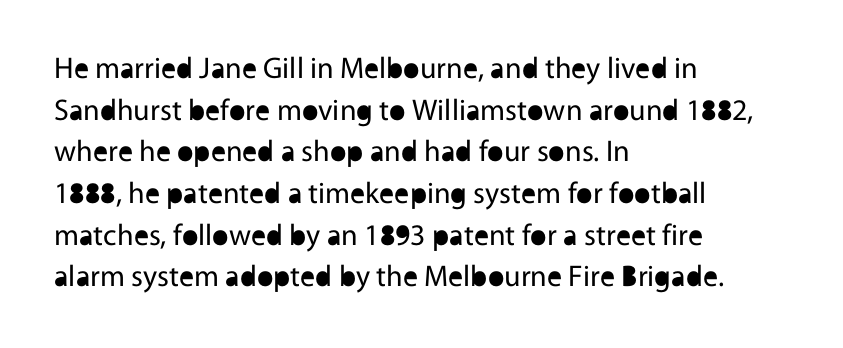
The image shows 30 px regular-weight sans-serif type, upright; set left-aligned, normal line spacing (1.39x), normal letter spacing, not underlined; a medium x-height.
